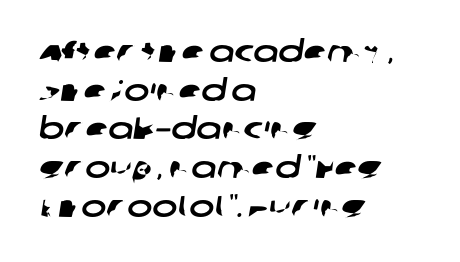
Q: Is the typeface a serif or a sans-serif typeface? A: Sans-serif.
Q: Is the text underlined? A: No.
Q: How is the paragraph aligned? A: Left-aligned.
Q: Is the spacing between letters normal or unusually wide? A: Normal.
Q: Is the spacing between lines tight, normal or loose? A: Normal.
Q: Width (condensed, normal, or wide)? A: Wide.
Q: Stroke contrast? A: Low.
Q: x-height? A: Large.
Q: Monospaced? A: No.
